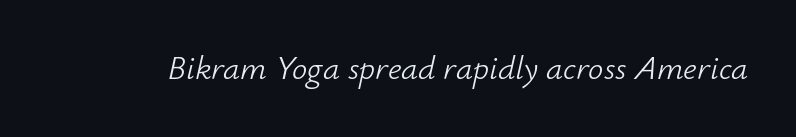
Q: Is the text bold? A: No.
Q: Is the text italic (slanted)? A: Yes, it leans right by about 12 degrees.
Q: Is the text underlined? A: No.
Q: Is the spacing between letters normal or unusually wide? A: Normal.
Q: Width (condensed, normal, or wide)? A: Normal.
Q: Stroke contrast? A: Low.
Q: x-height? A: Small.
Q: Monospaced? A: No.
